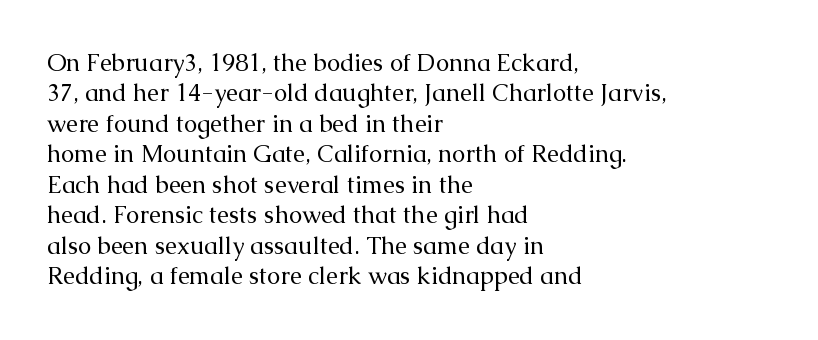
Q: Is the text bold? A: No.
Q: Is the text italic (slanted)? A: No, it is upright.
Q: Is the text underlined? A: No.
Q: How is the paragraph aligned? A: Left-aligned.
Q: Is the spacing between letters normal or unusually wide? A: Normal.
Q: Is the spacing between lines tight, normal or loose? A: Normal.
